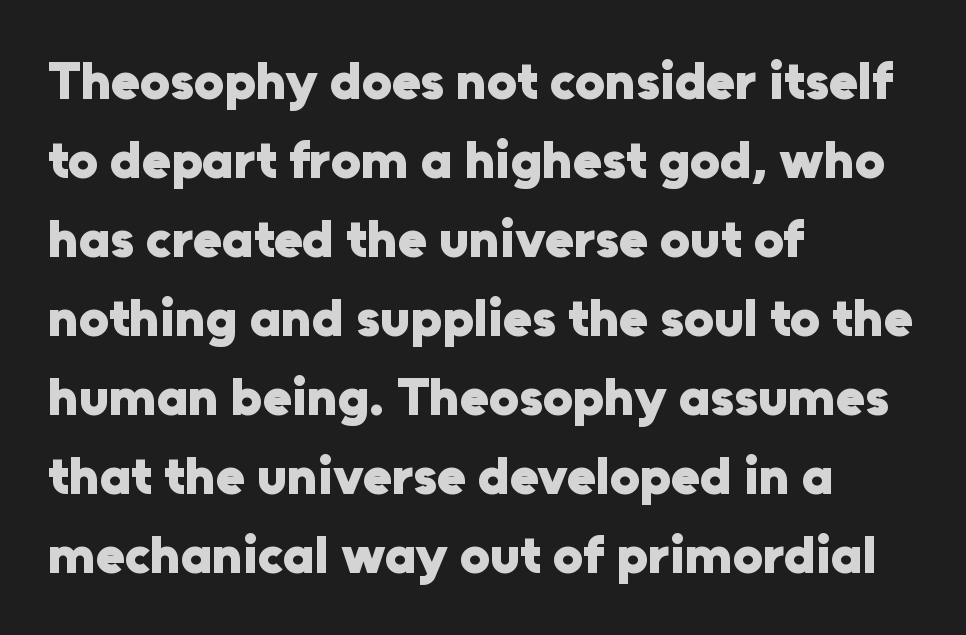
The image shows 53 px heavy sans-serif type, upright; set left-aligned, normal line spacing (1.49x), normal letter spacing, not underlined; low stroke contrast and a medium x-height.
